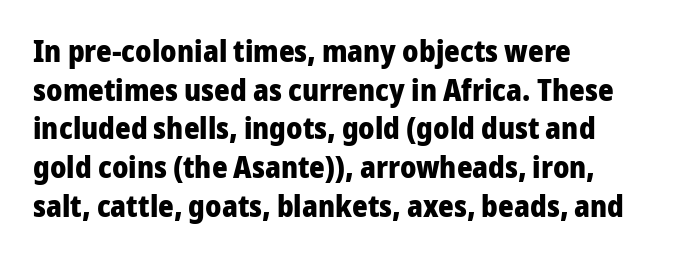
{"serif": "no", "italic": "no", "bold": "yes", "weight": "heavy", "width": "normal", "stroke_contrast": "low", "x_height": "medium", "monospaced": "no", "underline": "no", "align": "left", "line_spacing": "normal", "line_spacing_ratio": 1.29, "letter_spacing": "normal", "letter_spacing_em": 0.0, "glyph_px": 30}
